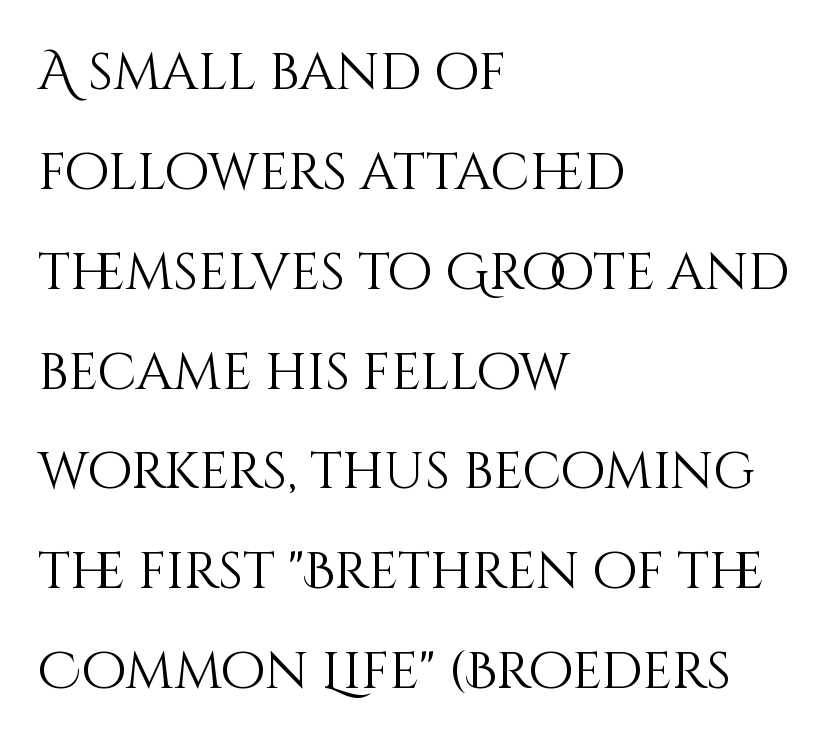
You could fit nearly another row in the gap between these rows. The characters are drawn with everyday or finer stroke widths. A typesetter would call this proportional, since set widths differ per character. What stands out about the letter spacing? Nothing — it is the standard amount. Posture: upright roman.
